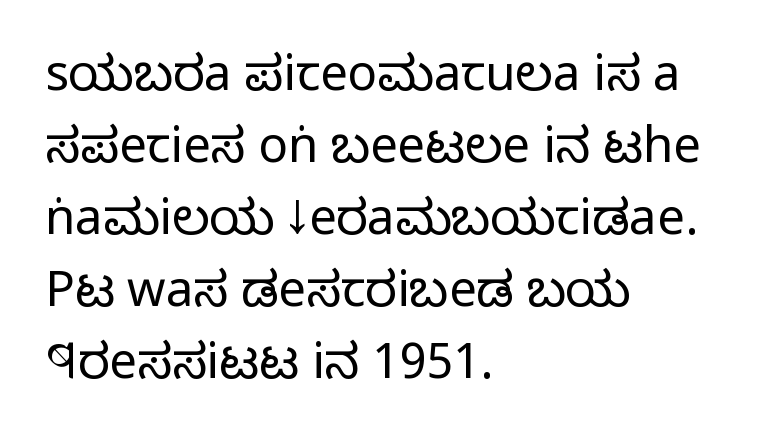
Has an underline been added? It has not. The rows are spaced the way most documents space them. The letters look calm and open, with moderate or lighter stems. Spacing verdict: proportional, widths tailored to each character.
